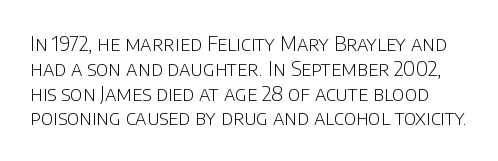
{"italic": "no", "bold": "no", "underline": "no", "line_spacing_ratio": 1.24, "letter_spacing": "normal", "letter_spacing_em": 0.0, "glyph_px": 20}
